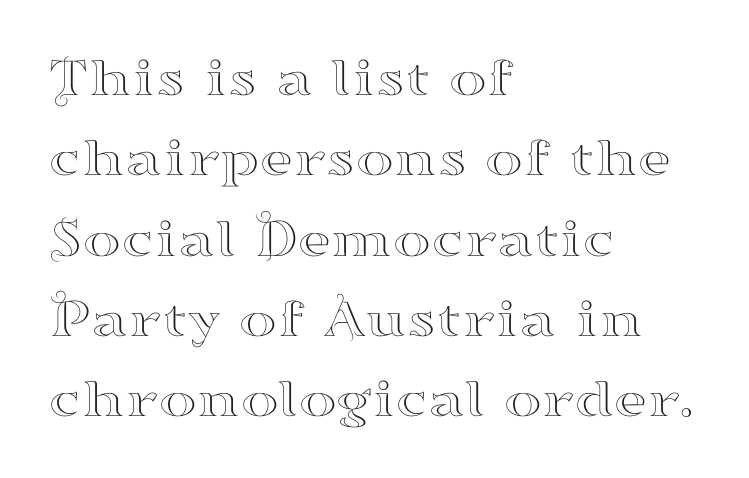
{"serif": "yes", "italic": "no", "width": "wide", "stroke_contrast": "high", "x_height": "small", "monospaced": "no", "underline": "no", "align": "left", "line_spacing": "normal", "line_spacing_ratio": 1.41, "letter_spacing": "normal", "letter_spacing_em": 0.0, "glyph_px": 57}
